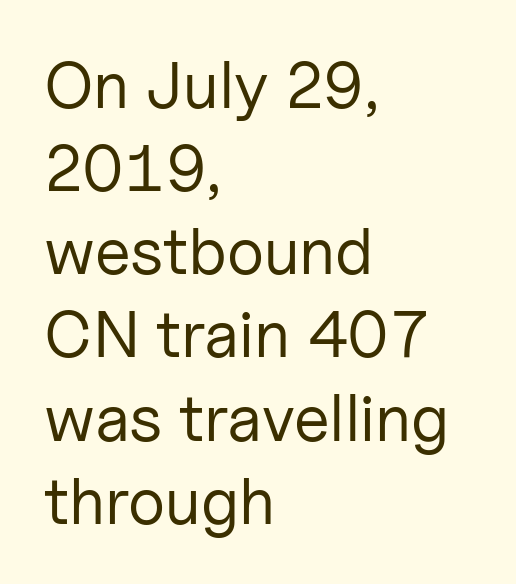
{"serif": "no", "italic": "no", "bold": "no", "weight": "regular", "width": "normal", "stroke_contrast": "low", "x_height": "medium", "monospaced": "no", "underline": "no", "align": "left", "line_spacing": "normal", "line_spacing_ratio": 1.26, "letter_spacing": "normal", "letter_spacing_em": 0.0, "glyph_px": 66}
